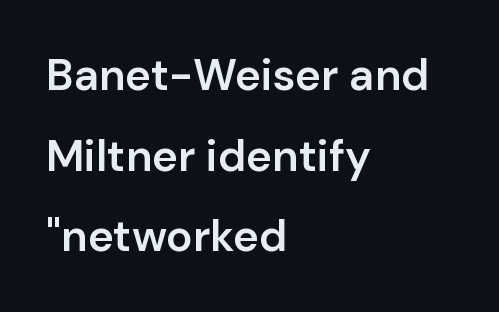
These lines stack with their left ends in a neat column. The words here are not underlined. Typographic density is moderately raised because the face is semibold. Here the designer chose a conventional face with non-uniform glyph widths. The passage shown is typeset with a sans-serif family. This rendering leaves character spacing at its baseline value.
